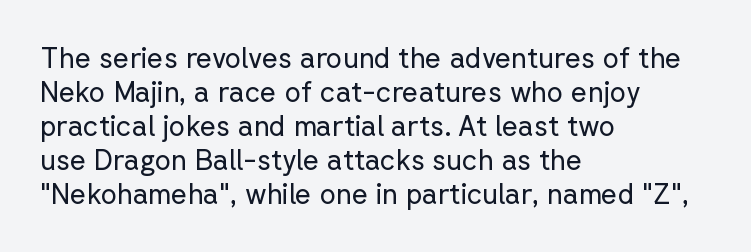
Q: Is the text bold? A: No.
Q: Is the text italic (slanted)? A: No, it is upright.
Q: Is the typeface a serif or a sans-serif typeface? A: Sans-serif.
Q: Is the text underlined? A: No.
Q: How is the paragraph aligned? A: Left-aligned.
Q: Is the spacing between letters normal or unusually wide? A: Normal.
Q: Width (condensed, normal, or wide)? A: Normal.
Q: Stroke contrast? A: Low.
Q: x-height? A: Medium.
Q: Monospaced? A: No.
